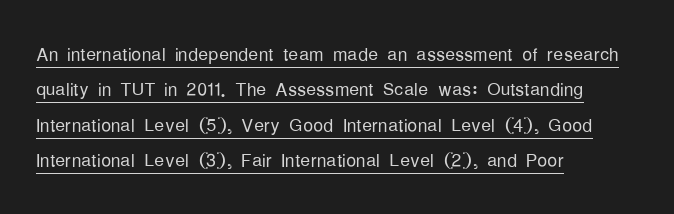
{"italic": "no", "bold": "no", "underline": "yes", "align": "left", "line_spacing": "normal", "line_spacing_ratio": 1.42, "letter_spacing": "normal", "letter_spacing_em": 0.0, "glyph_px": 25}
